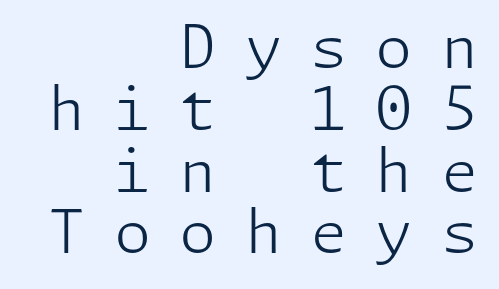
The image shows 60 px light sans-serif type, upright; set right-aligned, tight line spacing (1.03x), unusually wide letter spacing (+0.47 em), not underlined; low stroke contrast and a medium x-height.
